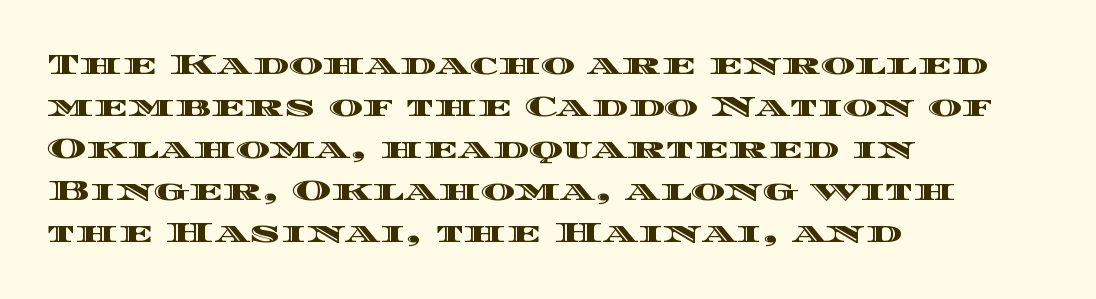
Q: Is the text italic (slanted)? A: No, it is upright.
Q: Is the text underlined? A: No.
Q: How is the paragraph aligned? A: Left-aligned.
Q: Is the spacing between letters normal or unusually wide? A: Normal.
Q: Is the spacing between lines tight, normal or loose? A: Normal.
Q: Width (condensed, normal, or wide)? A: Wide.
Q: x-height? A: Large.
Q: Monospaced? A: No.
